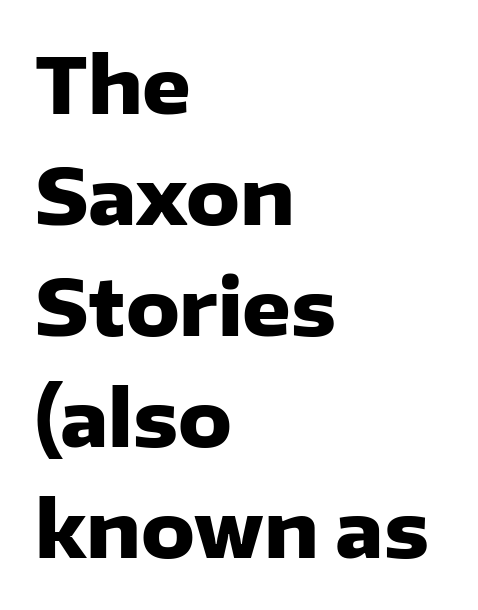
The foot of each line stays bare and open. Does the weight exceed regular? Yes, all the way to bold. Posture: upright roman. The type is set solid horizontally, with unmodified tracking. These lines stack with their left ends in a neat column. Regarding leading, the lines here are spaced in the standard way.
